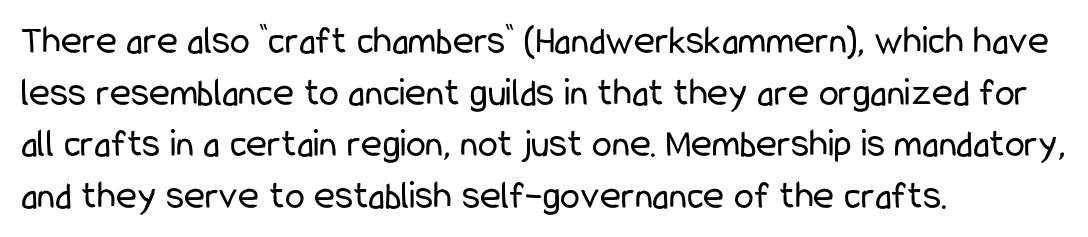
The image shows 40 px regular-weight, condensed sans-serif type, upright; set left-aligned, normal line spacing (1.29x), normal letter spacing, not underlined; low stroke contrast and a medium x-height.
